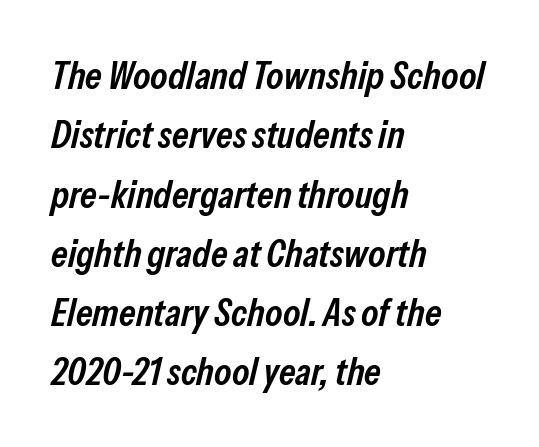
Is the type bold? Partly — it's a semibold, heavier than regular but not fully bold. Designer's note — italics engaged. The space directly below the letters is spotless. Where is the straight margin? On the left.
